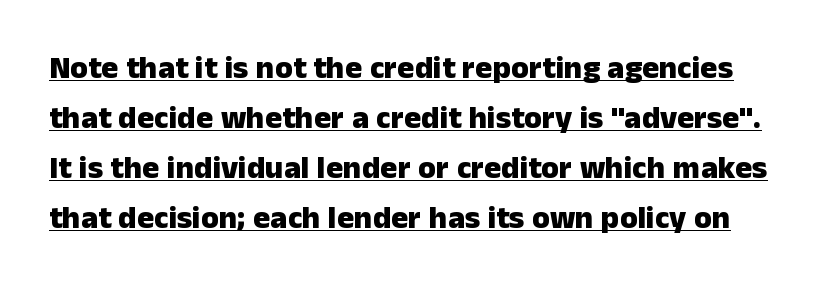
The letters advance in unequal steps, a hallmark of proportional type. Set as a true bold cut, around the 700 mark. Inter-character spacing is left at the font's built-in metrics. Every character sits straight up, as roman type does. Leading: standard. Has an underline been added? It has.
